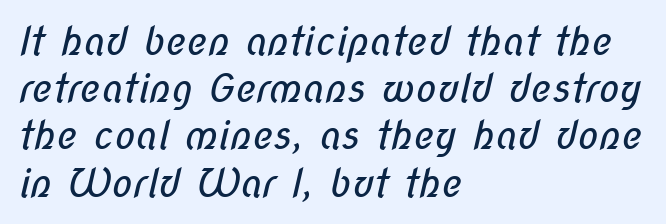
{"serif": "no", "bold": "no", "weight": "regular", "width": "condensed", "stroke_contrast": "low", "x_height": "medium", "monospaced": "no", "underline": "no", "align": "left", "line_spacing_ratio": 1.21, "letter_spacing": "normal", "letter_spacing_em": 0.0, "glyph_px": 39}
